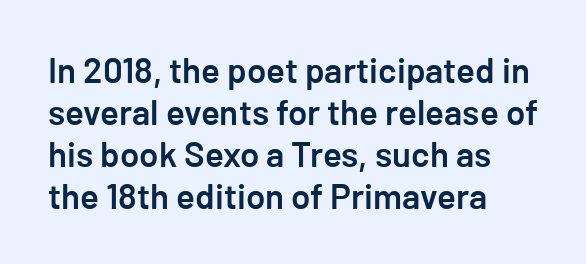
The image shows 35 px semibold sans-serif type, upright; set left-aligned, line spacing 1.2x, normal letter spacing, not underlined; low stroke contrast and a medium x-height.
